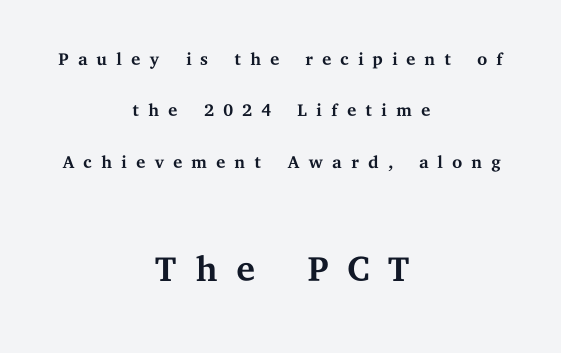
Two sizes are in play, and the larger belongs to the second block. This reads as an unemphasized weight, regular at the heaviest. The rendering uses natural spacing where letterforms have individual widths. Is the block centered? Yes — each line is placed symmetrically about the middle. Each new line begins a long way beneath the previous one. A serif font was chosen for this passage.
